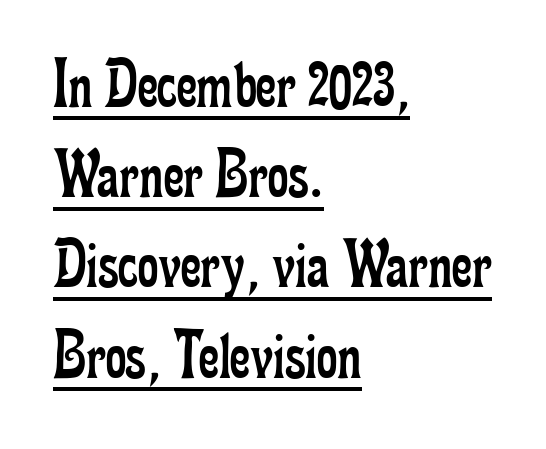
The face used here is seriffed, in the tradition of book romans. Horizontal alignment here is leftward, the default for most running prose. The type is set solid horizontally, with unmodified tracking. No italicization has been applied; the sample stays upright. Underlined type.
